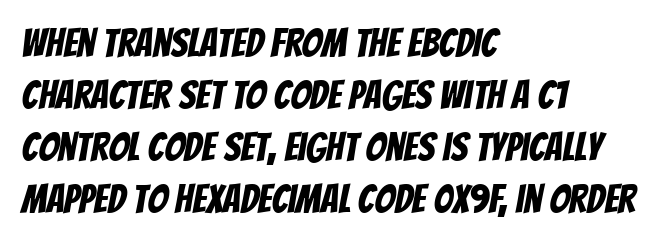
Q: Is the typeface a serif or a sans-serif typeface? A: Sans-serif.
Q: Is the text underlined? A: No.
Q: How is the paragraph aligned? A: Left-aligned.
Q: Is the spacing between letters normal or unusually wide? A: Normal.
Q: Is the spacing between lines tight, normal or loose? A: Normal.
Q: Width (condensed, normal, or wide)? A: Condensed.
Q: Stroke contrast? A: Low.
Q: x-height? A: Large.
Q: Monospaced? A: No.
